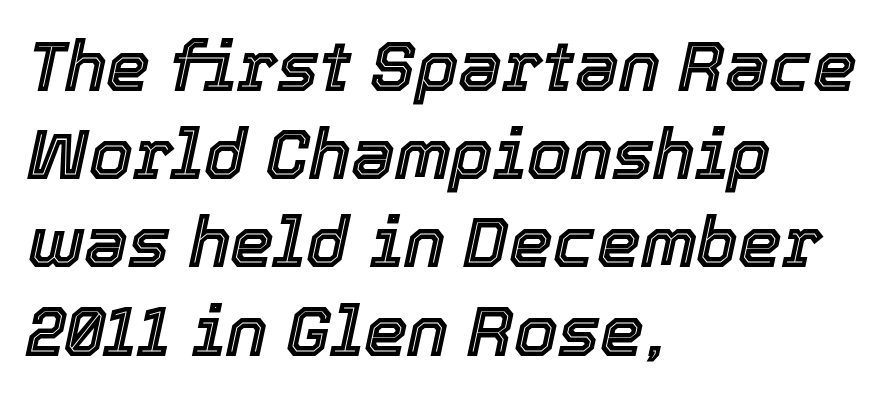
{"italic": "yes", "lean": "right", "slant_degrees": 12, "width": "normal", "x_height": "medium", "monospaced": "no", "underline": "no", "align": "left", "line_spacing": "normal", "line_spacing_ratio": 1.26, "letter_spacing": "normal", "letter_spacing_em": 0.0, "glyph_px": 70}
